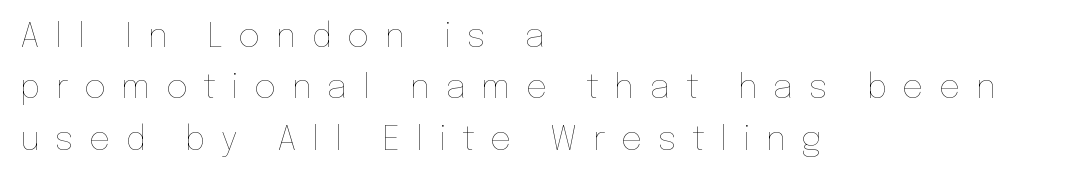
Q: Is the text bold? A: No.
Q: Is the text italic (slanted)? A: No, it is upright.
Q: Is the text underlined? A: No.
Q: How is the paragraph aligned? A: Left-aligned.
Q: Is the spacing between letters normal or unusually wide? A: Unusually wide.
Q: Is the spacing between lines tight, normal or loose? A: Normal.
Q: Width (condensed, normal, or wide)? A: Normal.
Q: Stroke contrast? A: Low.
Q: x-height? A: Medium.
Q: Monospaced? A: No.
